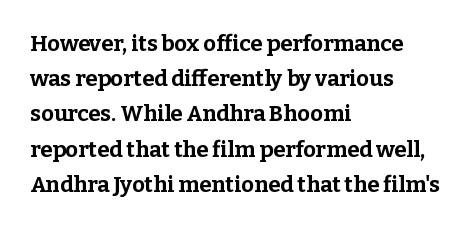
The image shows 22 px bold type, upright; set left-aligned, normal line spacing (1.6x), normal letter spacing, not underlined.
